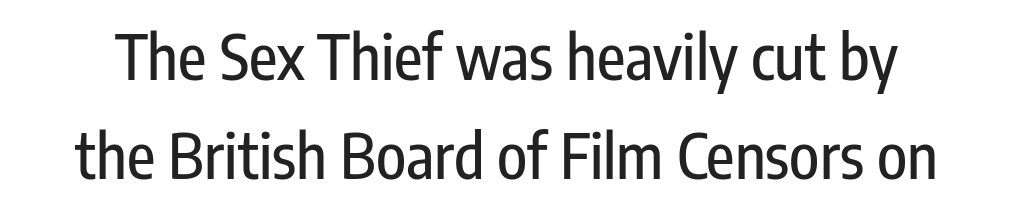
{"serif": "no", "italic": "no", "width": "condensed", "stroke_contrast": "low", "x_height": "medium", "monospaced": "no", "underline": "no", "line_spacing": "normal", "line_spacing_ratio": 1.6, "letter_spacing": "normal", "letter_spacing_em": 0.0, "glyph_px": 62}
